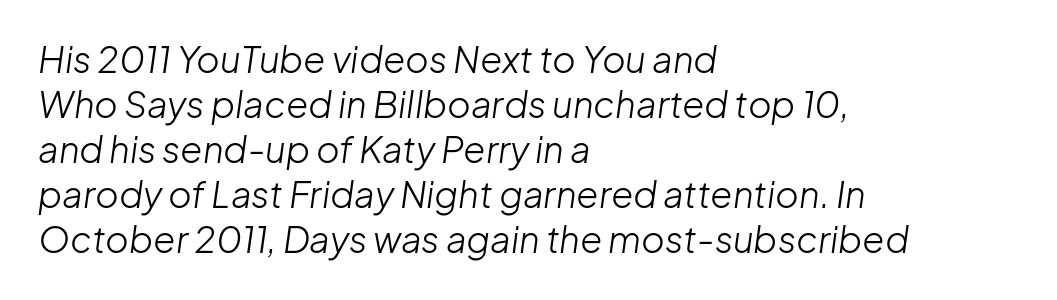
Q: Is the text bold? A: No.
Q: Is the text italic (slanted)? A: Yes, it leans right by about 8 degrees.
Q: Is the text underlined? A: No.
Q: How is the paragraph aligned? A: Left-aligned.
Q: Is the spacing between letters normal or unusually wide? A: Normal.
Q: Is the spacing between lines tight, normal or loose? A: Normal.
Q: Width (condensed, normal, or wide)? A: Normal.
Q: Stroke contrast? A: Low.
Q: x-height? A: Medium.
Q: Monospaced? A: No.
